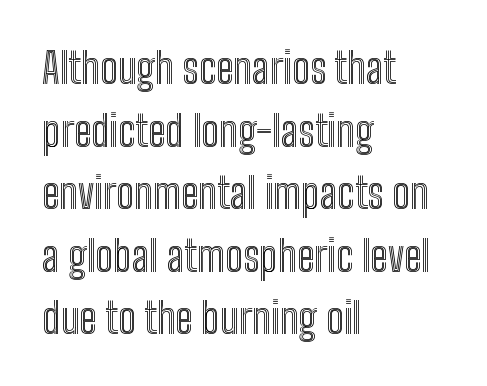
The image shows 42 px condensed type, upright; set left-aligned, normal line spacing (1.49x), normal letter spacing, not underlined; a medium x-height.
